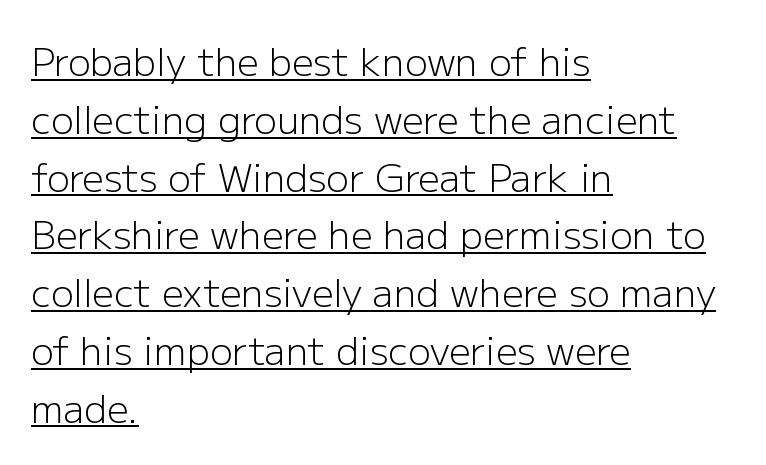
Quick note: underline on. The rendering anchors every line to the left-hand side. Observe the absence of serifs on each vertical stroke in this sample. Is the type heavy? It reads as light-to-regular instead. The typography opts for an upright posture over an oblique one.
